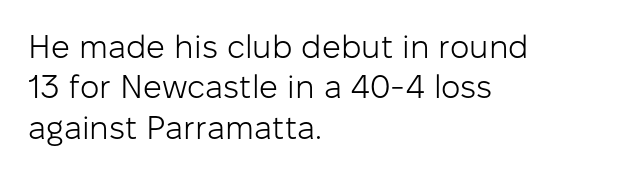
The image shows 33 px light sans-serif type, upright; set left-aligned, line spacing 1.22x, normal letter spacing, not underlined; low stroke contrast and a medium x-height.
